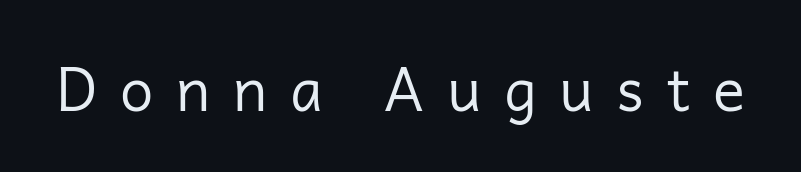
These glyphs show unthickened strokes, regular width or finer. Substantial extra tracking has been applied to these lines. The passage shown is typeset with a sans-serif family. When letters stand straight like this, we call the style roman or upright. The string is rendered with underlining switched off. Varying glyph widths throughout — classic text-font behaviour.
